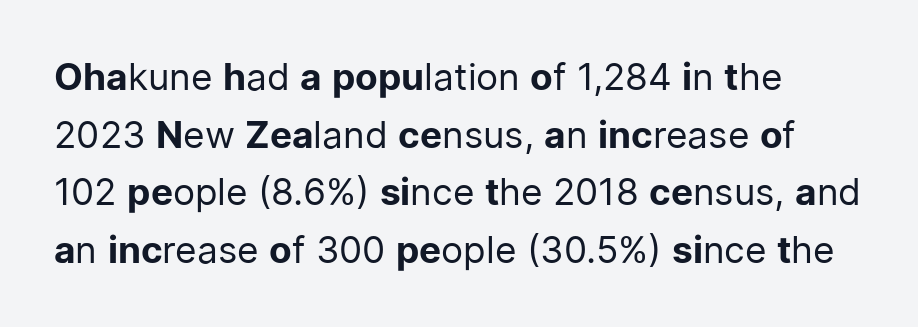
{"serif": "no", "italic": "no", "bold": "no", "weight": "regular", "width": "normal", "stroke_contrast": "low", "x_height": "medium", "monospaced": "no", "underline": "no", "align": "left", "line_spacing": "normal", "line_spacing_ratio": 1.56, "letter_spacing": "normal", "letter_spacing_em": 0.0, "glyph_px": 37}
